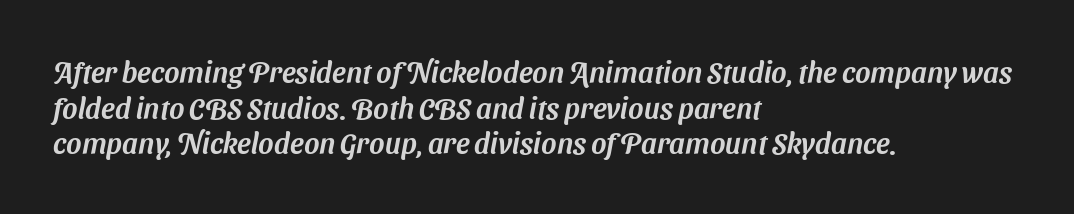
{"serif": "no", "width": "normal", "stroke_contrast": "medium", "x_height": "medium", "monospaced": "no", "underline": "no", "align": "left", "line_spacing_ratio": 1.23, "letter_spacing": "normal", "letter_spacing_em": 0.0, "glyph_px": 29}
